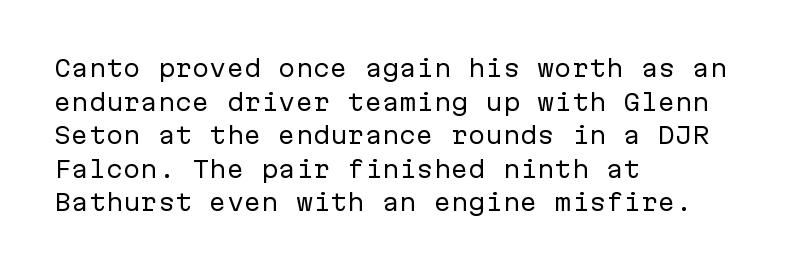
What stands out about the letter spacing? Nothing — it is the standard amount. Type without underlining. You can tell it's not italic because the verticals are truly vertical. Is there much room between lines? A standard amount, neither cramped nor airy.
